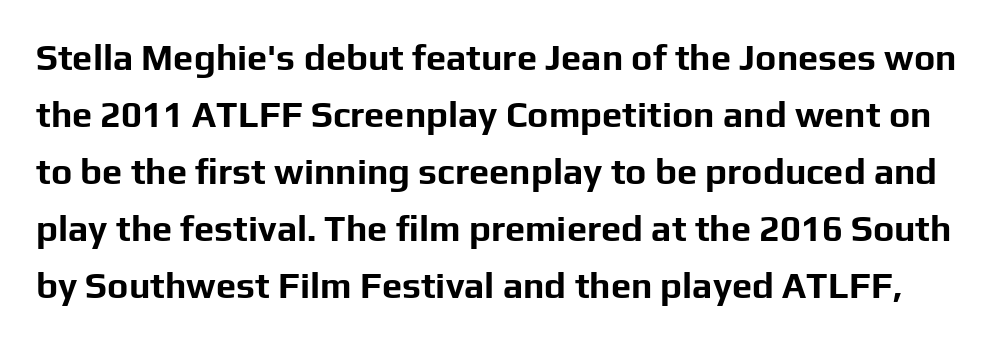
{"serif": "no", "italic": "no", "bold": "yes", "weight": "bold", "width": "normal", "stroke_contrast": "low", "x_height": "medium", "monospaced": "no", "underline": "no", "line_spacing": "normal", "line_spacing_ratio": 1.58, "letter_spacing": "normal", "letter_spacing_em": 0.0, "glyph_px": 36}
